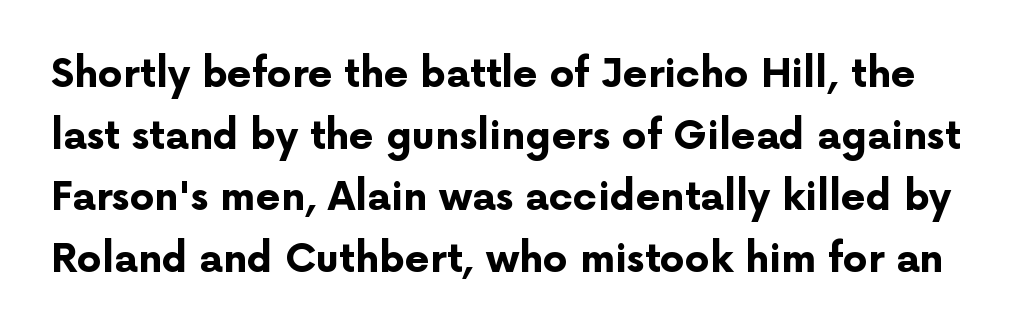
Does the leading feel generous? No, just average. Examine the stroke ends and you'll find no serifs. Looks like regular typesetting: each glyph gets only the width it needs. The area under the type is left untouched. Italic: no, the glyphs are upright roman.
